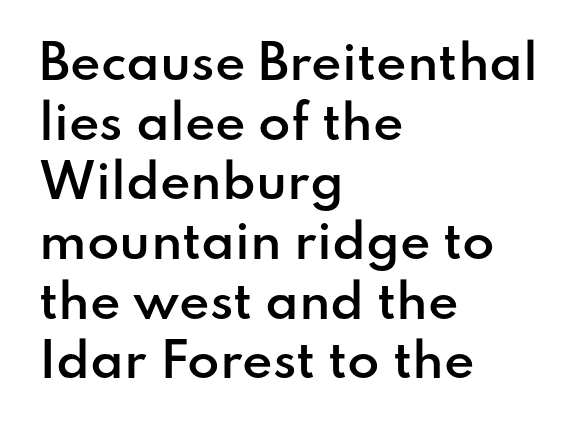
Q: Is the text bold? A: Semi-bold.
Q: Is the text italic (slanted)? A: No, it is upright.
Q: Is the typeface a serif or a sans-serif typeface? A: Sans-serif.
Q: Is the text underlined? A: No.
Q: How is the paragraph aligned? A: Left-aligned.
Q: Is the spacing between letters normal or unusually wide? A: Normal.
Q: Is the spacing between lines tight, normal or loose? A: Normal.
Q: Width (condensed, normal, or wide)? A: Normal.
Q: Stroke contrast? A: Low.
Q: x-height? A: Small.
Q: Monospaced? A: No.
